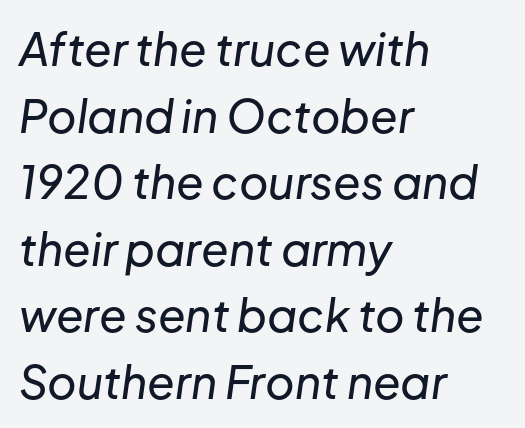
Q: Is the text italic (slanted)? A: Yes, it leans right by about 8 degrees.
Q: Is the text underlined? A: No.
Q: How is the paragraph aligned? A: Left-aligned.
Q: Is the spacing between letters normal or unusually wide? A: Normal.
Q: Is the spacing between lines tight, normal or loose? A: Normal.
Q: Width (condensed, normal, or wide)? A: Normal.
Q: Stroke contrast? A: Low.
Q: x-height? A: Medium.
Q: Monospaced? A: No.
